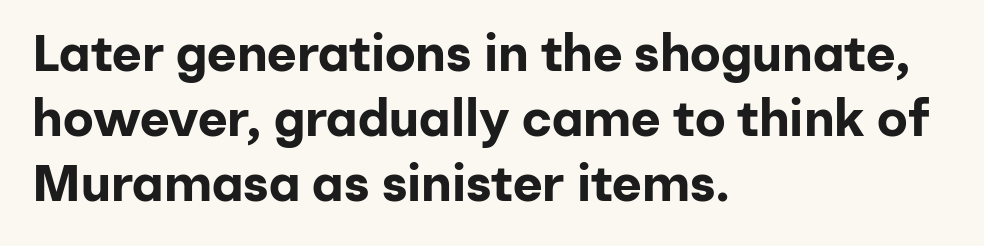
Spacing verdict: proportional, widths tailored to each character. Letters rest on an invisible, unmarked baseline. This sample is left-justified, so line endings fall wherever the words run out. Horizontal bands of white between lines are of average thickness. Unlike italic type, these characters show no tilt at all.
